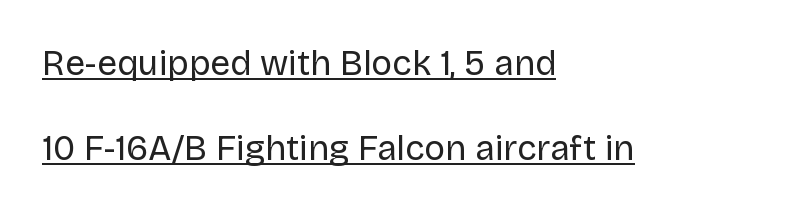
Q: Is the text bold? A: No.
Q: Is the text italic (slanted)? A: No, it is upright.
Q: Is the typeface a serif or a sans-serif typeface? A: Sans-serif.
Q: Is the text underlined? A: Yes.
Q: How is the paragraph aligned? A: Left-aligned.
Q: Is the spacing between letters normal or unusually wide? A: Normal.
Q: Is the spacing between lines tight, normal or loose? A: Loose.
Q: Width (condensed, normal, or wide)? A: Normal.
Q: Stroke contrast? A: Low.
Q: x-height? A: Large.
Q: Monospaced? A: No.
